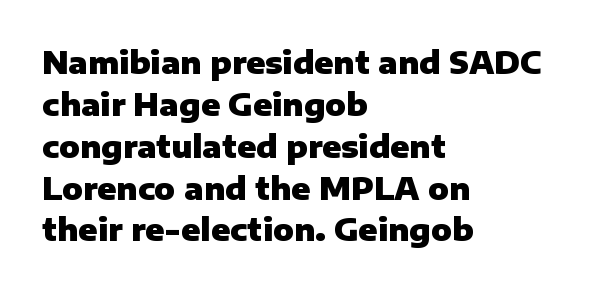
Evenly set lines give the paragraph a standard silhouette. Between one letter and the next there's only the usual sliver of space. The baseline area is clear. Typesetter's note: full bold, strokes at maximum text heaviness. Looks like regular typesetting: each glyph gets only the width it needs.
